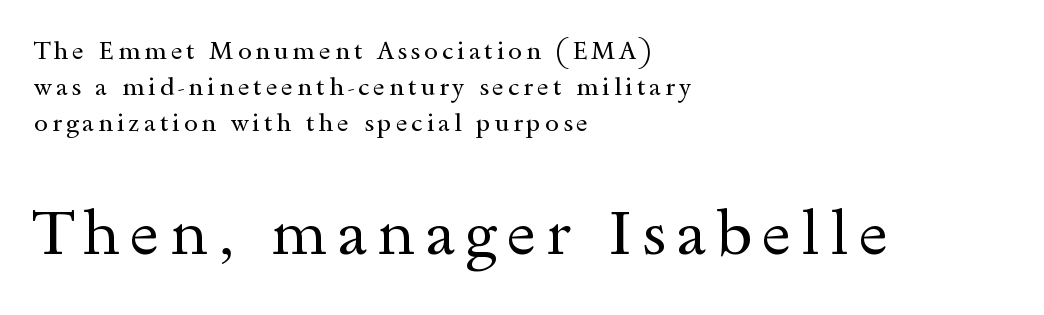
{"serif": "yes", "italic": "no", "bold": "no", "weight": "regular", "width": "wide", "x_height": "small", "monospaced": "no", "underline": "no", "align": "left", "line_spacing": "normal", "line_spacing_ratio": 1.44, "larger_block": "second", "size_ratio": 2.52, "glyph_px": 63}
